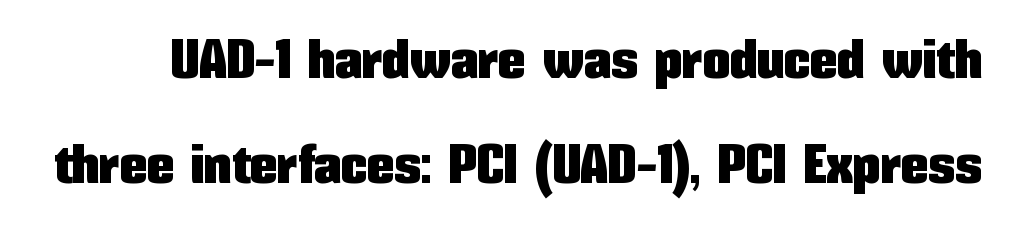
The image shows 55 px condensed sans-serif type, upright; set loose line spacing (1.91x), normal letter spacing, not underlined; low stroke contrast and a medium x-height.
